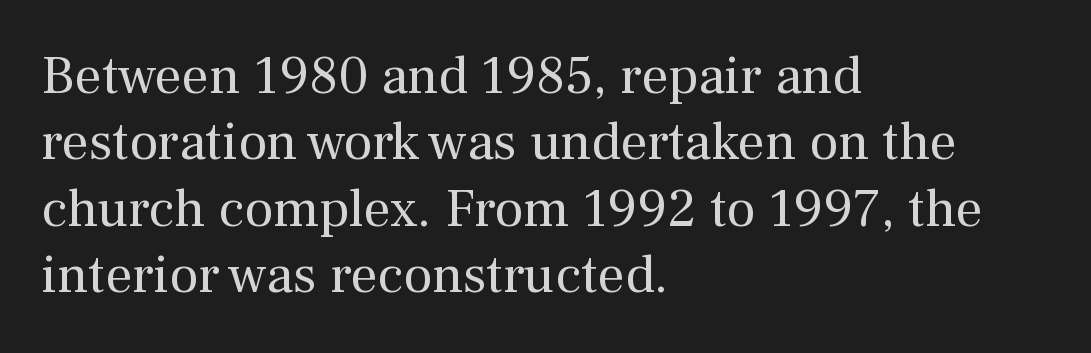
The image shows 54 px regular-weight serif type, upright; set left-aligned, line spacing 1.23x, normal letter spacing, not underlined; medium stroke contrast and a medium x-height.
